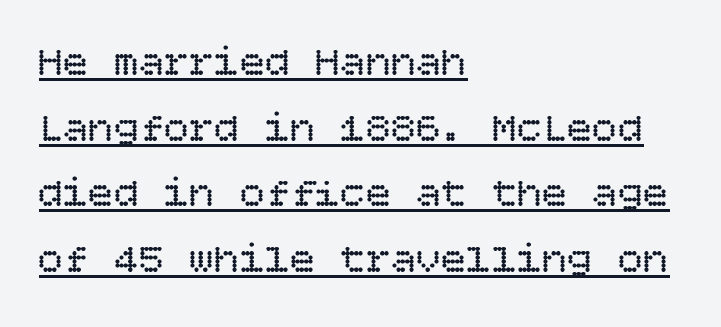
The image shows 42 px regular-weight type, upright; set left-aligned, normal line spacing (1.56x), normal letter spacing, underlined; low stroke contrast and a large x-height.
